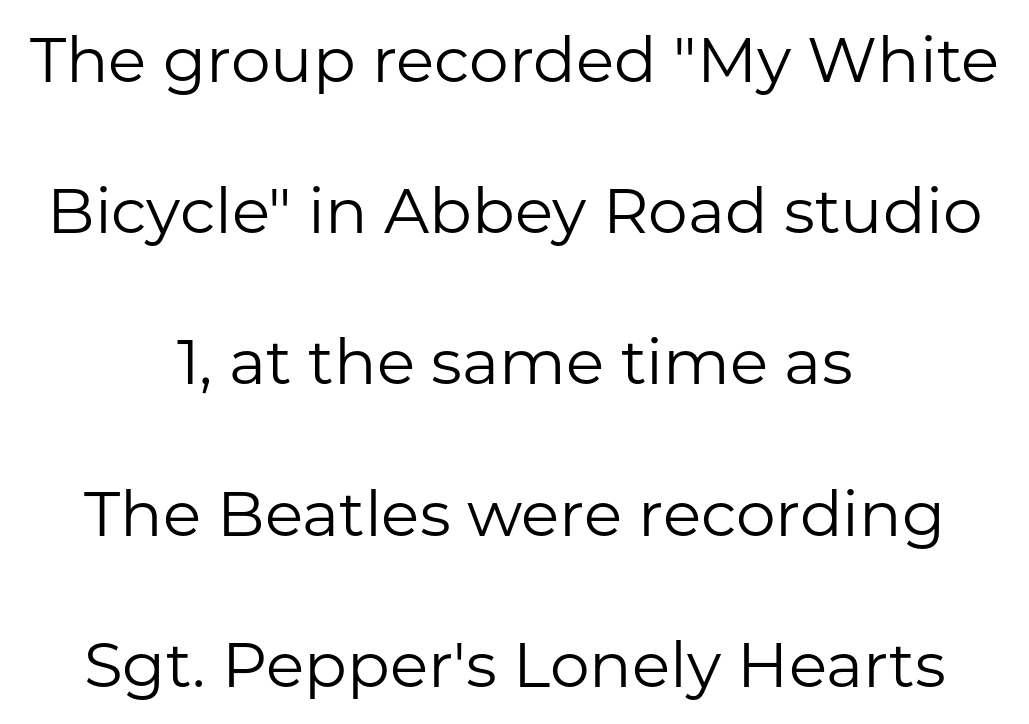
Is the stroke heavy? The answer is a plain regular-or-lighter. Check under the words: just untouched page. This is roman type, the default non-slanted kind. Neither beginnings nor endings align; midpoints do. The text was rendered using a sans face with plain stroke endings. Baseline-to-baseline distance is far greater than the letter height.
